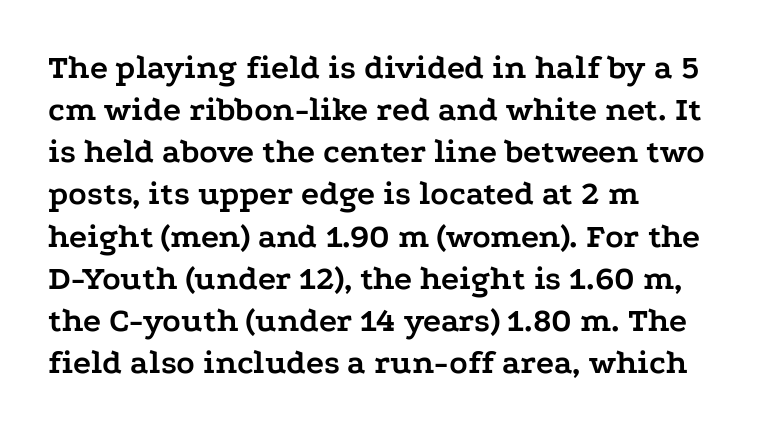
{"serif": "yes", "italic": "no", "bold": "yes", "weight": "semibold", "width": "wide", "stroke_contrast": "low", "x_height": "medium", "monospaced": "no", "underline": "no", "align": "left", "line_spacing_ratio": 1.24, "letter_spacing": "normal", "letter_spacing_em": 0.0, "glyph_px": 34}
